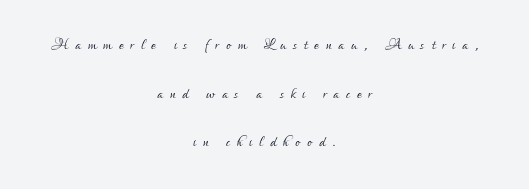
Q: Is the text bold? A: No.
Q: Is the text italic (slanted)? A: Yes.
Q: Is the text underlined? A: No.
Q: How is the paragraph aligned? A: Centered.
Q: Is the spacing between letters normal or unusually wide? A: Unusually wide.
Q: Is the spacing between lines tight, normal or loose? A: Loose.
